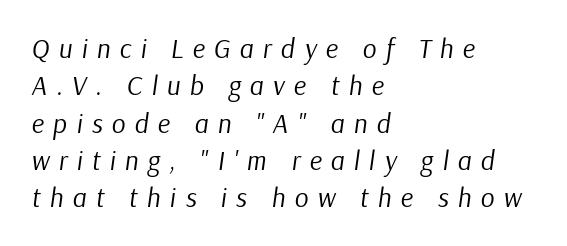
Q: Is the text bold? A: No.
Q: Is the text italic (slanted)? A: Yes, it leans right by about 9 degrees.
Q: Is the text underlined? A: No.
Q: How is the paragraph aligned? A: Left-aligned.
Q: Is the spacing between letters normal or unusually wide? A: Unusually wide.
Q: Is the spacing between lines tight, normal or loose? A: Normal.
